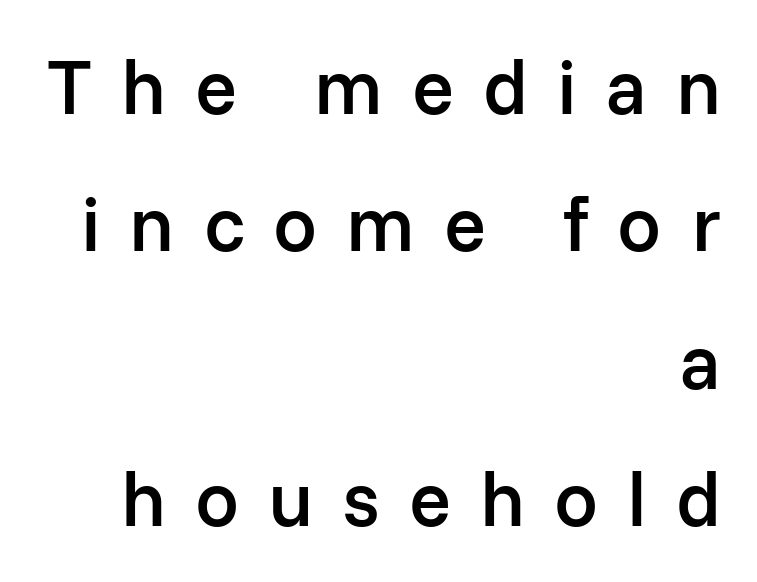
The image shows 78 px semibold sans-serif type, upright; set right-aligned, line spacing 1.76x, unusually wide letter spacing (+0.37 em), not underlined; low stroke contrast and a medium x-height.
